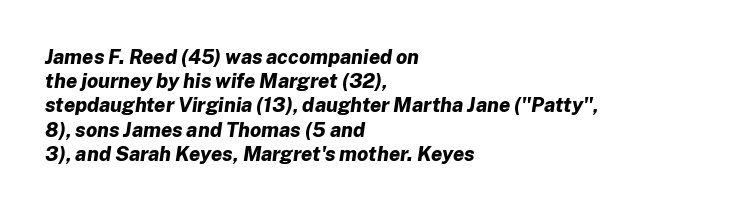
The typography opts for an oblique posture over an upright one. Typeset ragged right — the left edge is the straight one. Chunky letters — that's bold for sure. Check under the words: just untouched page.
